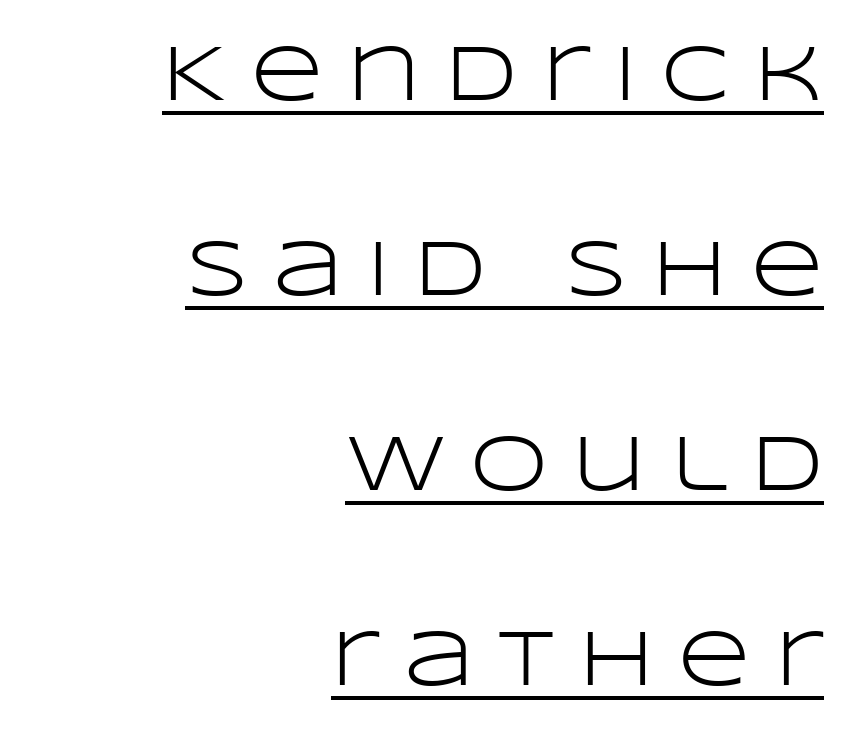
The image shows 79 px light, wide sans-serif type, upright; set right-aligned, loose line spacing (2.47x), unusually wide letter spacing (+0.31 em), underlined; low stroke contrast and a large x-height.
